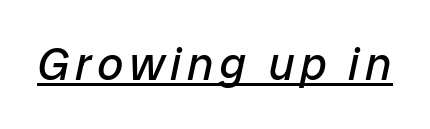
Slanted lettering throughout. Every word sits above its own underline. Summary of weight: not heavy and not bold. The rendering uses natural spacing where letterforms have individual widths.
